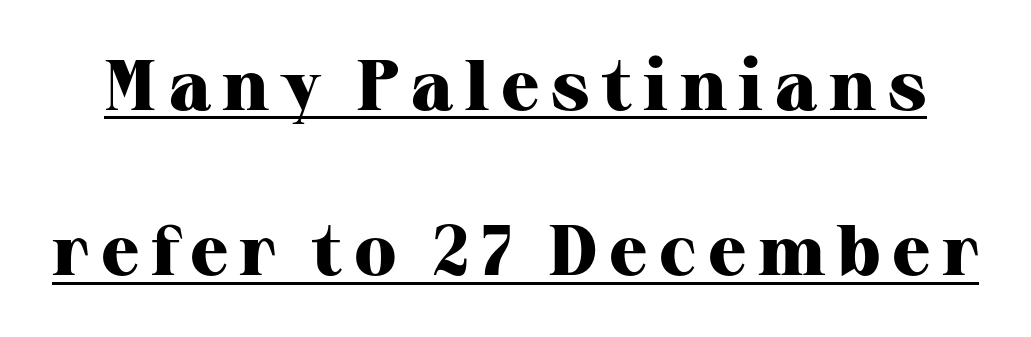
The leading is generous, giving the passage an open texture. Each letter keeps its own natural width here, so spacing adapts to shape. These words are printed bold, with thick strokes throughout. A baseline rule has been typeset under these characters. Serif or sans? Serif — the stroke terminals have little feet.
